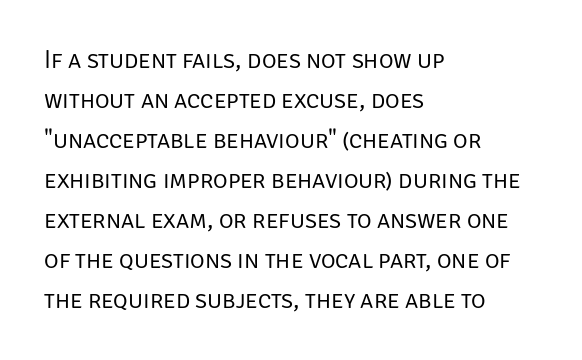
Q: Is the text bold? A: No.
Q: Is the text italic (slanted)? A: No, it is upright.
Q: Is the text underlined? A: No.
Q: How is the paragraph aligned? A: Left-aligned.
Q: Is the spacing between letters normal or unusually wide? A: Normal.
Q: Is the spacing between lines tight, normal or loose? A: Normal.
